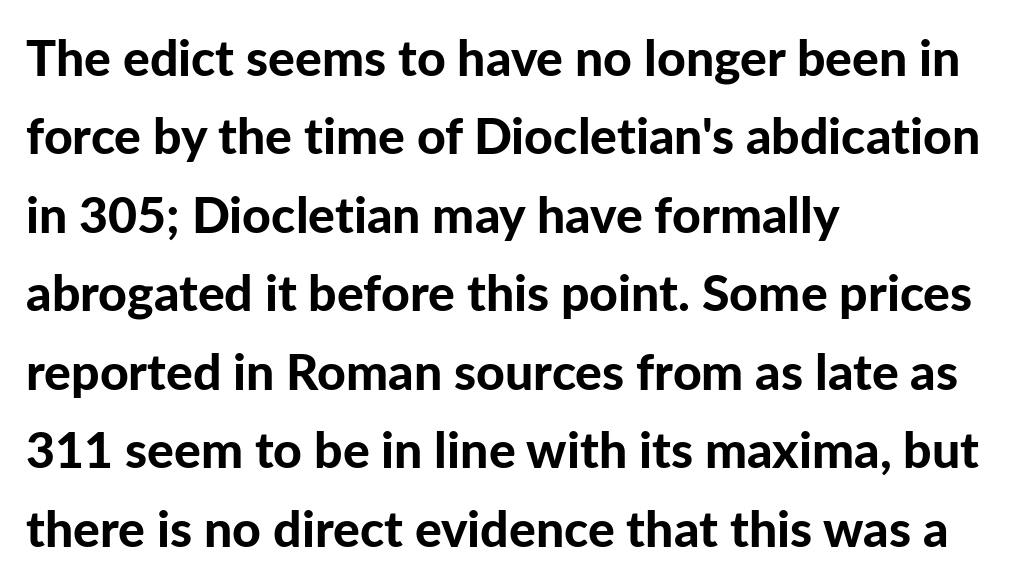
The image shows 50 px bold sans-serif type, upright; set left-aligned, normal line spacing (1.57x), normal letter spacing, not underlined; low stroke contrast and a medium x-height.
